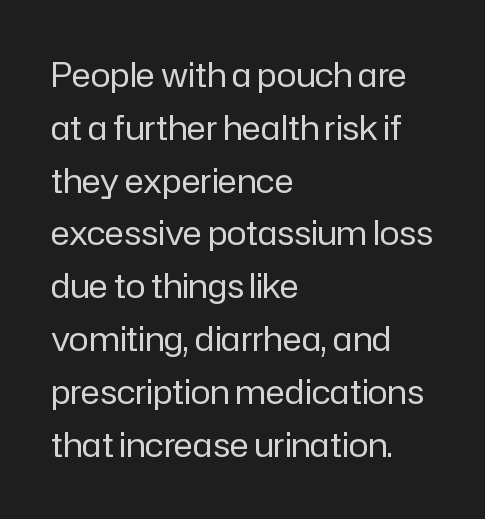
Q: Is the text bold? A: No.
Q: Is the text italic (slanted)? A: No, it is upright.
Q: Is the typeface a serif or a sans-serif typeface? A: Sans-serif.
Q: Is the text underlined? A: No.
Q: How is the paragraph aligned? A: Left-aligned.
Q: Is the spacing between letters normal or unusually wide? A: Normal.
Q: Is the spacing between lines tight, normal or loose? A: Normal.
Q: Width (condensed, normal, or wide)? A: Normal.
Q: Stroke contrast? A: Low.
Q: x-height? A: Medium.
Q: Monospaced? A: No.
